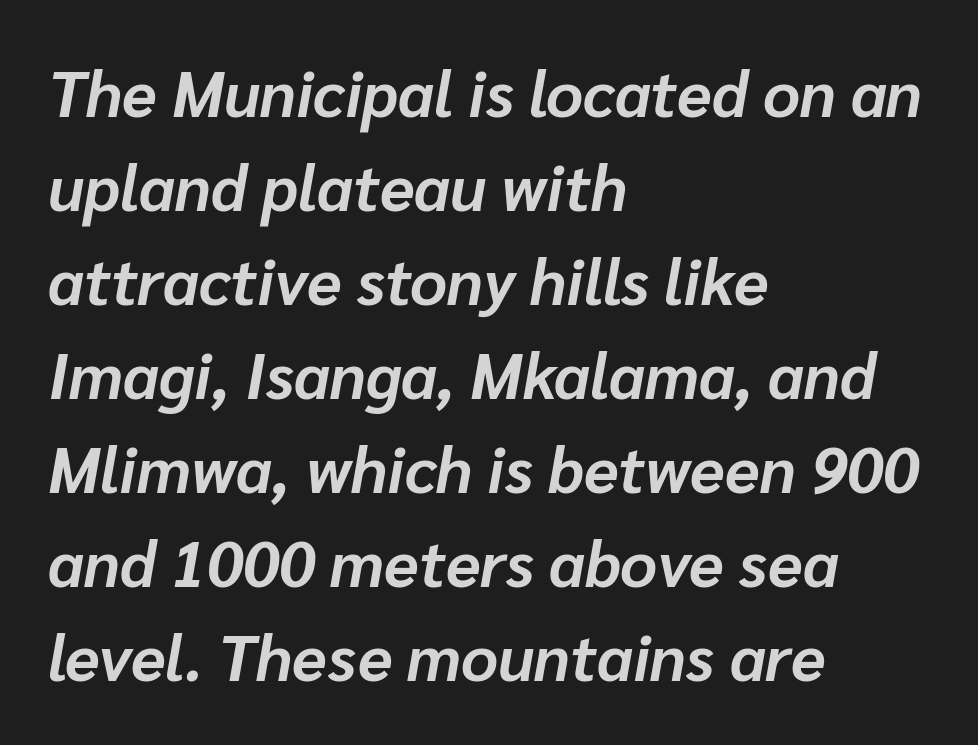
Q: Is the text bold? A: Yes.
Q: Is the text italic (slanted)? A: Yes, it leans right by about 10 degrees.
Q: Is the text underlined? A: No.
Q: How is the paragraph aligned? A: Left-aligned.
Q: Is the spacing between letters normal or unusually wide? A: Normal.
Q: Is the spacing between lines tight, normal or loose? A: Normal.
Q: Width (condensed, normal, or wide)? A: Normal.
Q: Stroke contrast? A: Low.
Q: x-height? A: Medium.
Q: Monospaced? A: No.
